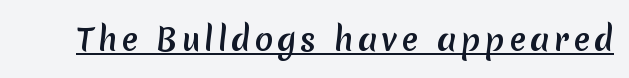
The image shows 31 px sans-serif type; set underlined; medium stroke contrast and a medium x-height.
